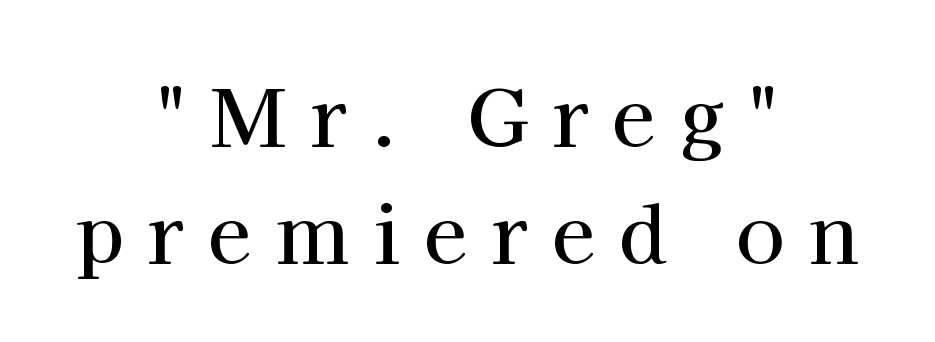
The glyphs are unaccompanied by any horizontal stroke below them. This sample has the flowing, uneven cadence of proportional lettering. The rendering uses a moderate line-height, typical for paragraphs. Notice how the passage keeps no hard edge, just a central spine. Short note: letters widely spaced.
